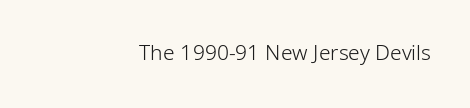
Heaviness? Minimal to ordinary, like unemphasized prose. The horizontal fit of the characters is conventional and even. Words float on clear page, feet unadorned. The paragraph shown leans on its right margin. The axis of the letterforms is exactly vertical.
